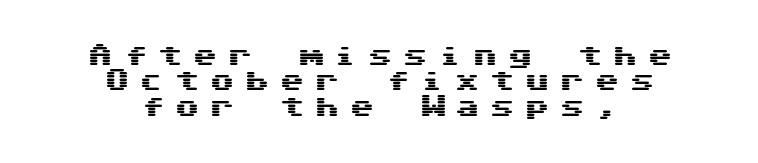
Q: Is the text italic (slanted)? A: No, it is upright.
Q: Is the text underlined? A: No.
Q: How is the paragraph aligned? A: Centered.
Q: Is the spacing between letters normal or unusually wide? A: Unusually wide.
Q: Is the spacing between lines tight, normal or loose? A: Tight.
